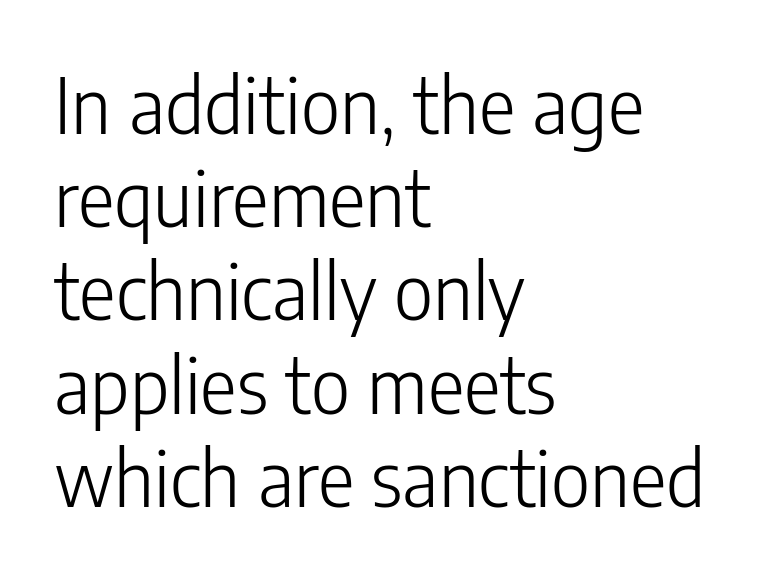
Q: Is the text bold? A: No.
Q: Is the text italic (slanted)? A: No, it is upright.
Q: Is the typeface a serif or a sans-serif typeface? A: Sans-serif.
Q: Is the text underlined? A: No.
Q: How is the paragraph aligned? A: Left-aligned.
Q: Is the spacing between letters normal or unusually wide? A: Normal.
Q: Width (condensed, normal, or wide)? A: Condensed.
Q: Stroke contrast? A: Low.
Q: x-height? A: Medium.
Q: Monospaced? A: No.
